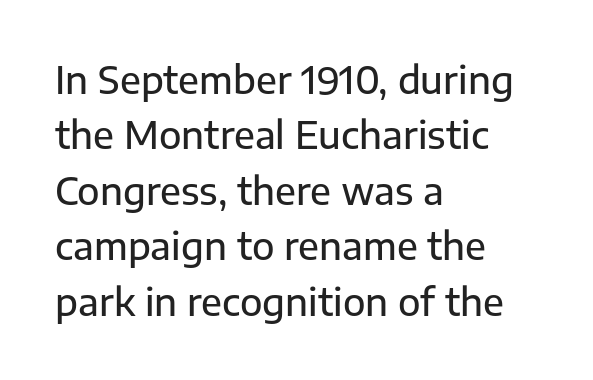
These lines are rendered in a variable-pitch font. A student would call this left alignment; a typographer would say flush left, rag right. Check under the words: just untouched page. The rows are spaced the way most documents space them.
